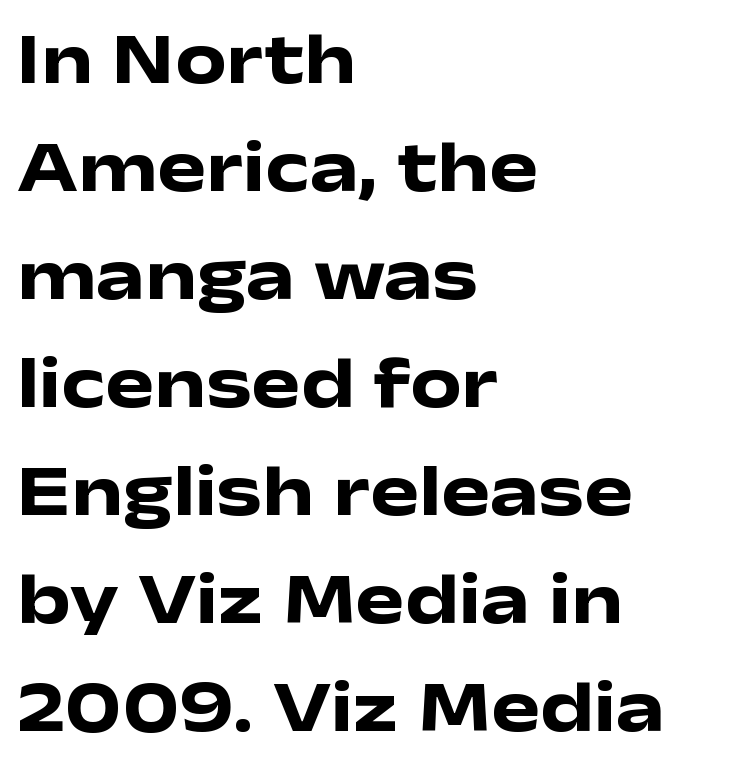
Q: Is the text bold? A: Yes.
Q: Is the text italic (slanted)? A: No, it is upright.
Q: Is the typeface a serif or a sans-serif typeface? A: Sans-serif.
Q: Is the text underlined? A: No.
Q: How is the paragraph aligned? A: Left-aligned.
Q: Is the spacing between letters normal or unusually wide? A: Normal.
Q: Is the spacing between lines tight, normal or loose? A: Normal.
Q: Width (condensed, normal, or wide)? A: Wide.
Q: Stroke contrast? A: Low.
Q: x-height? A: Medium.
Q: Monospaced? A: No.
